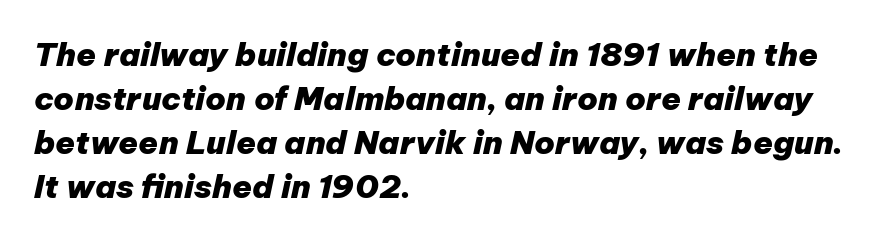
{"italic": "yes", "lean": "right", "slant_degrees": 12, "bold": "yes", "weight": "heavy", "width": "normal", "stroke_contrast": "low", "x_height": "medium", "monospaced": "no", "underline": "no", "align": "left", "line_spacing": "normal", "line_spacing_ratio": 1.38, "letter_spacing": "normal", "letter_spacing_em": 0.0, "glyph_px": 32}
